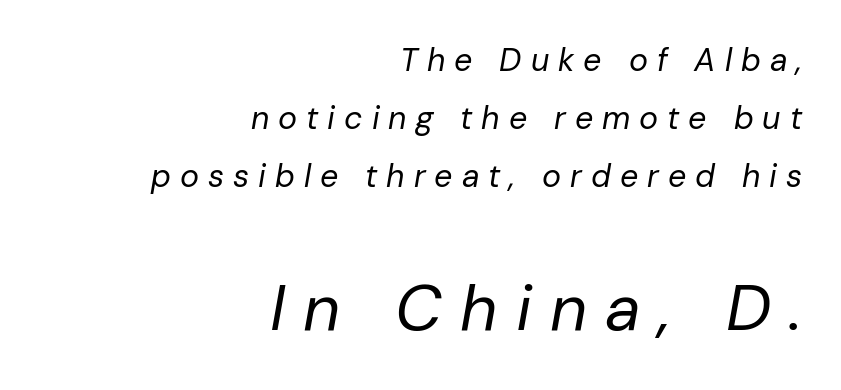
Think standard paragraph weight, or any step lighter than that. A typesetter would mark this as italic. The line texture is sparse and dotted thanks to wide tracking. The passage shown is typed in a proportional face where columns would drift. Check the space under the baseline: it is left empty.
